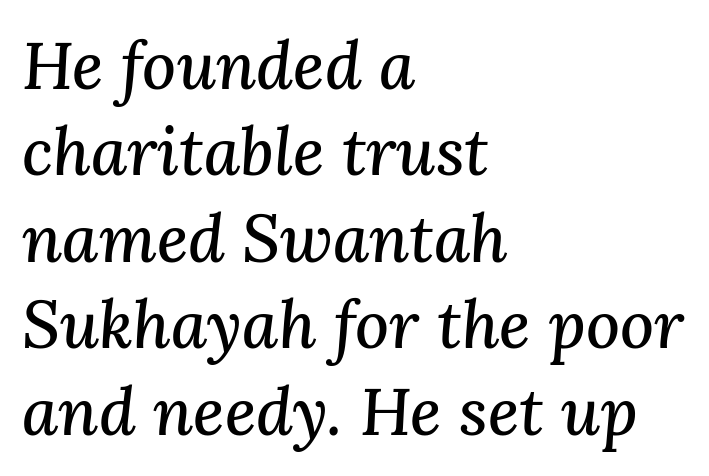
The image shows 66 px serif type, italic (leaning right); set left-aligned, normal line spacing (1.31x), normal letter spacing, not underlined; medium stroke contrast and a medium x-height.
